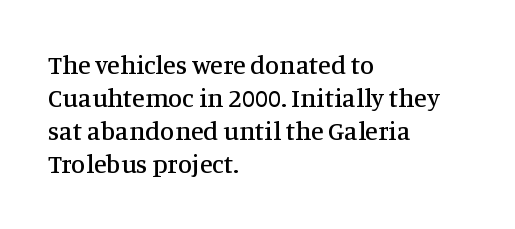
The foot of each line stays bare and open. Leading matches the norm, producing a regular column. The paragraph shown leans on its left margin. The gaps between neighbouring characters are ordinary and unremarkable. Italic? Not at all — the glyphs are vertical.
